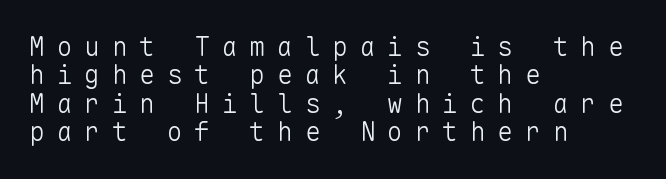
The image shows 26 px text type, upright; set left-aligned, tight line spacing (1.09x), unusually wide letter spacing (+0.46 em), not underlined.
